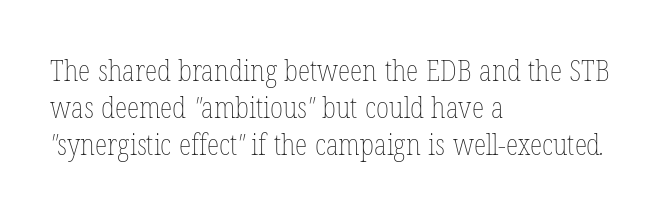
Q: Is the text bold? A: No.
Q: Is the text underlined? A: No.
Q: How is the paragraph aligned? A: Left-aligned.
Q: Is the spacing between letters normal or unusually wide? A: Normal.
Q: Is the spacing between lines tight, normal or loose? A: Normal.
Q: Width (condensed, normal, or wide)? A: Condensed.
Q: Stroke contrast? A: Low.
Q: x-height? A: Medium.
Q: Monospaced? A: No.
